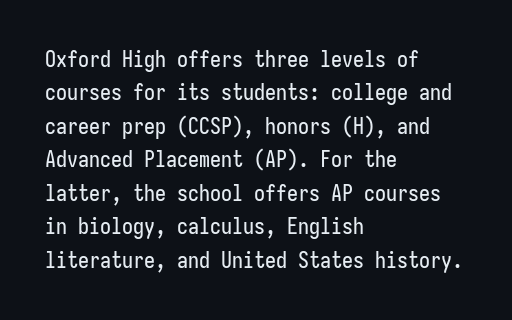
{"italic": "no", "underline": "no", "align": "left", "line_spacing": "normal", "line_spacing_ratio": 1.52, "letter_spacing": "normal", "letter_spacing_em": 0.0, "glyph_px": 22}
